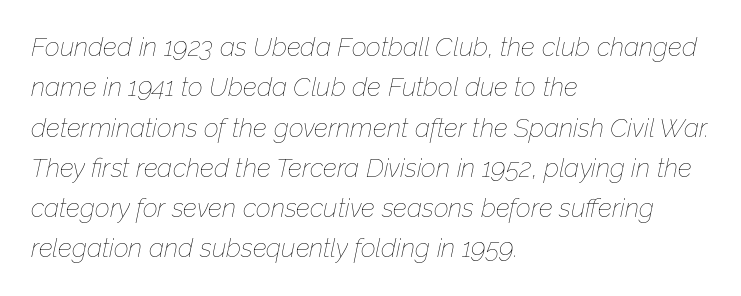
The image shows 26 px text type, italic (leaning right); set left-aligned, normal line spacing (1.55x), normal letter spacing, not underlined.
